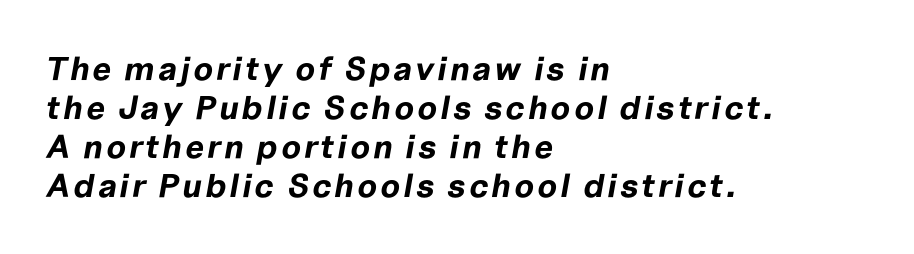
{"italic": "yes", "lean": "right", "slant_degrees": 10, "bold": "yes", "weight": "bold", "width": "normal", "stroke_contrast": "low", "x_height": "medium", "monospaced": "no", "underline": "no", "align": "left", "line_spacing_ratio": 1.18, "glyph_px": 33}
